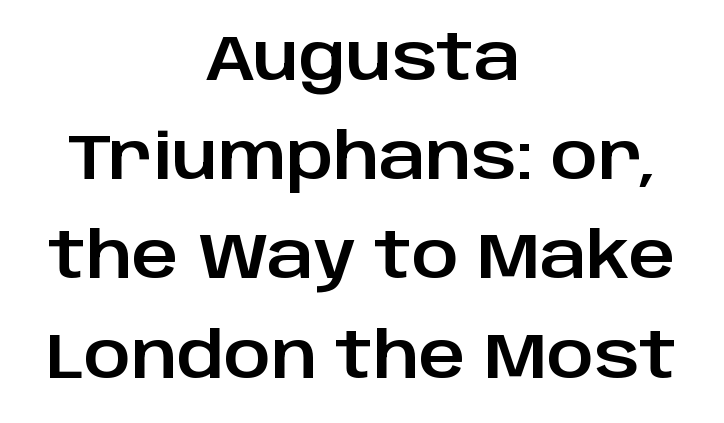
{"serif": "no", "italic": "no", "width": "normal", "stroke_contrast": "low", "x_height": "large", "monospaced": "no", "underline": "no", "align": "center", "line_spacing": "normal", "line_spacing_ratio": 1.55, "letter_spacing": "normal", "letter_spacing_em": 0.0, "glyph_px": 64}
